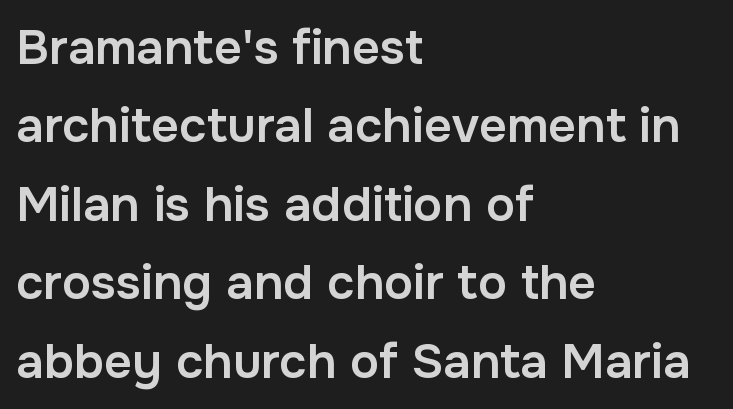
{"serif": "no", "italic": "no", "bold": "semi", "weight": "semibold", "width": "normal", "stroke_contrast": "low", "x_height": "medium", "monospaced": "no", "underline": "no", "align": "left", "line_spacing": "normal", "line_spacing_ratio": 1.6, "letter_spacing": "normal", "letter_spacing_em": 0.0, "glyph_px": 49}
